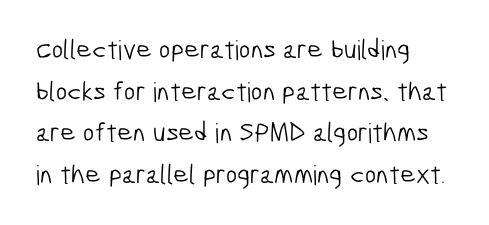
The image shows 27 px text type; set left-aligned, normal line spacing (1.54x), normal letter spacing, not underlined.
